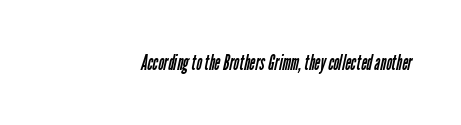
{"bold": "no", "underline": "no", "align": "right", "letter_spacing": "normal", "letter_spacing_em": 0.0, "glyph_px": 22}
